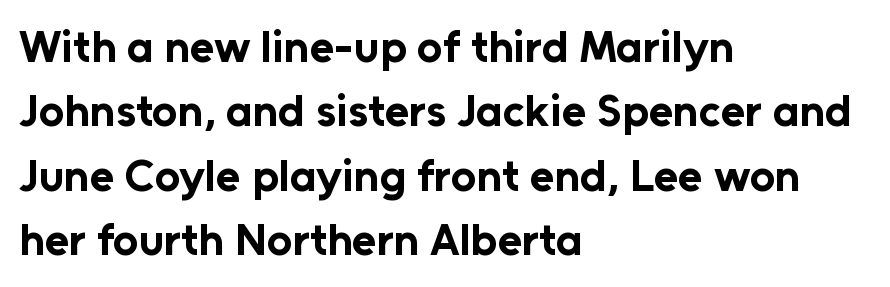
Q: Is the text bold? A: Yes.
Q: Is the text italic (slanted)? A: No, it is upright.
Q: Is the typeface a serif or a sans-serif typeface? A: Sans-serif.
Q: Is the text underlined? A: No.
Q: How is the paragraph aligned? A: Left-aligned.
Q: Is the spacing between letters normal or unusually wide? A: Normal.
Q: Is the spacing between lines tight, normal or loose? A: Normal.
Q: Width (condensed, normal, or wide)? A: Normal.
Q: Stroke contrast? A: Low.
Q: x-height? A: Medium.
Q: Monospaced? A: No.
